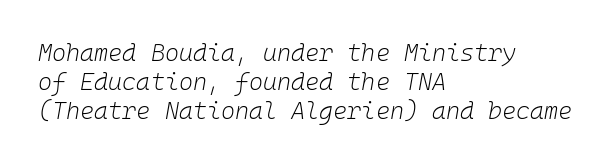
{"italic": "yes", "lean": "right", "slant_degrees": 10, "bold": "no", "underline": "no", "align": "left", "line_spacing_ratio": 1.2, "letter_spacing": "normal", "letter_spacing_em": 0.0, "glyph_px": 24}
